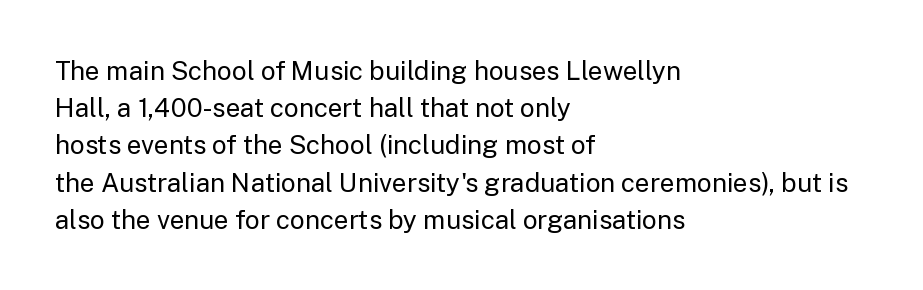
The rendering anchors every line to the left-hand side. A clean baseline with only descenders dipping below it. No chunkiness to these letters — they're not bold. Leading matches the norm, producing a regular column. Ascenders rise straight up at ninety degrees. Nobody touched the tracking dial on this one.
